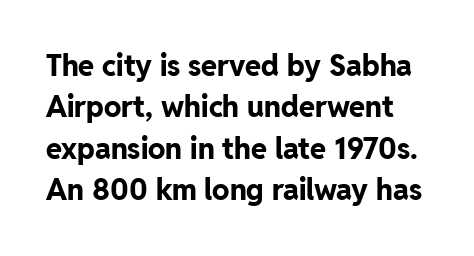
Q: Is the text bold? A: Yes.
Q: Is the text italic (slanted)? A: No, it is upright.
Q: Is the typeface a serif or a sans-serif typeface? A: Sans-serif.
Q: Is the text underlined? A: No.
Q: Is the spacing between letters normal or unusually wide? A: Normal.
Q: Is the spacing between lines tight, normal or loose? A: Normal.
Q: Width (condensed, normal, or wide)? A: Normal.
Q: Stroke contrast? A: Low.
Q: x-height? A: Medium.
Q: Monospaced? A: No.
